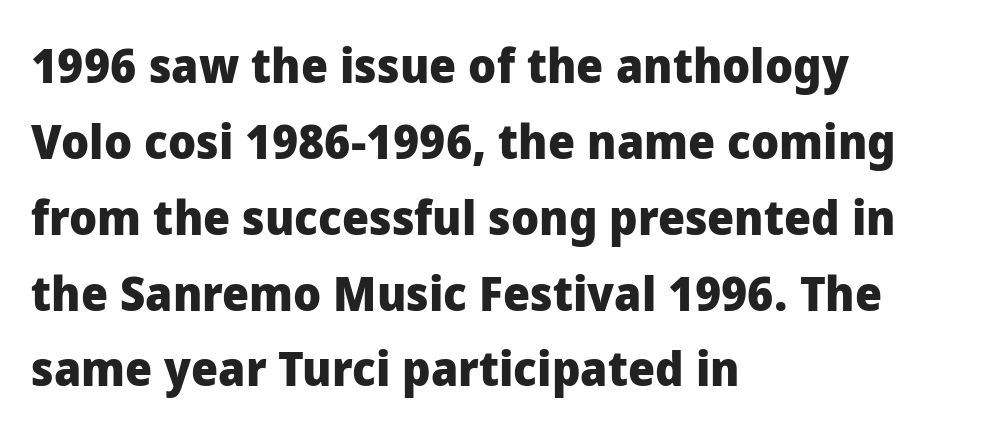
{"serif": "no", "italic": "no", "bold": "yes", "weight": "heavy", "width": "normal", "stroke_contrast": "low", "x_height": "medium", "monospaced": "no", "underline": "no", "align": "left", "line_spacing": "normal", "line_spacing_ratio": 1.58, "letter_spacing": "normal", "letter_spacing_em": 0.0, "glyph_px": 48}
